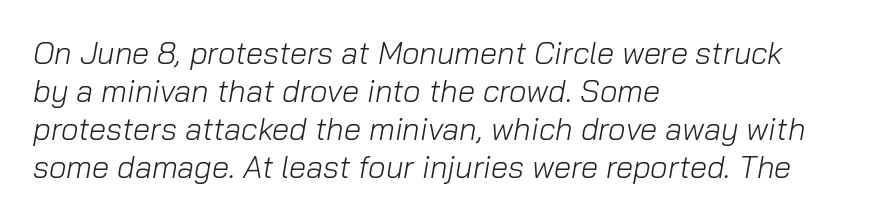
Q: Is the text bold? A: No.
Q: Is the text italic (slanted)? A: Yes, it leans right by about 10 degrees.
Q: Is the text underlined? A: No.
Q: How is the paragraph aligned? A: Left-aligned.
Q: Is the spacing between letters normal or unusually wide? A: Normal.
Q: Width (condensed, normal, or wide)? A: Normal.
Q: Stroke contrast? A: Low.
Q: x-height? A: Medium.
Q: Monospaced? A: No.
